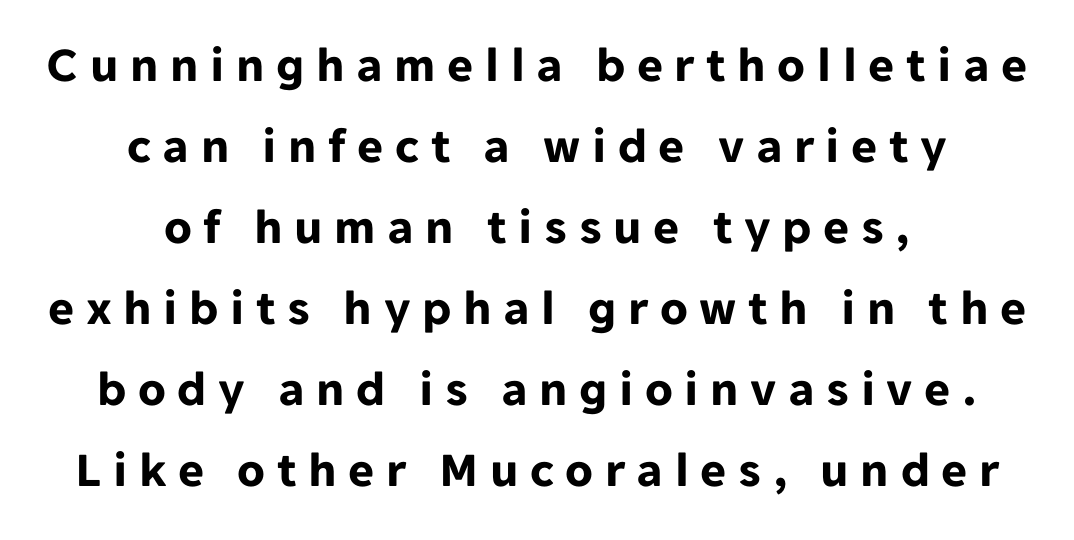
{"serif": "no", "italic": "no", "bold": "yes", "weight": "bold", "width": "normal", "stroke_contrast": "low", "x_height": "medium", "monospaced": "no", "underline": "no", "align": "center", "line_spacing": "normal", "line_spacing_ratio": 1.62, "letter_spacing": "wide", "letter_spacing_em": 0.23, "glyph_px": 50}
